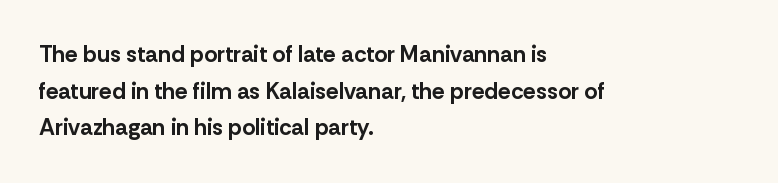
{"italic": "no", "bold": "yes", "underline": "no", "align": "left", "line_spacing": "normal", "line_spacing_ratio": 1.59, "letter_spacing": "normal", "letter_spacing_em": 0.0, "glyph_px": 23}
